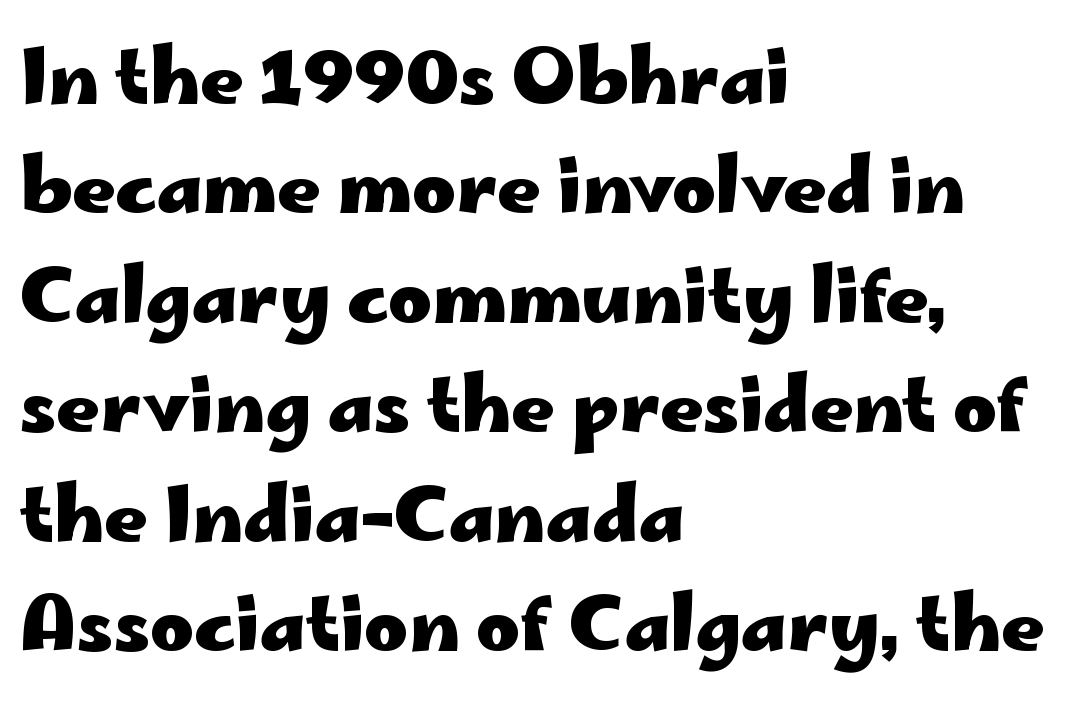
The image shows 75 px heavy, wide sans-serif type, upright; set left-aligned, normal line spacing (1.46x), normal letter spacing, not underlined; low stroke contrast and a small x-height.
